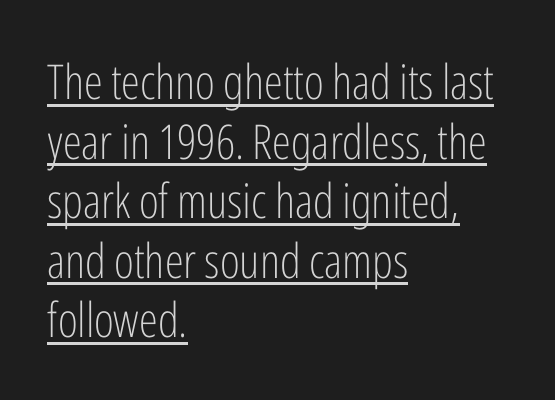
The image shows 48 px light, condensed sans-serif type, upright; set left-aligned, line spacing 1.24x, normal letter spacing, underlined; low stroke contrast and a medium x-height.
